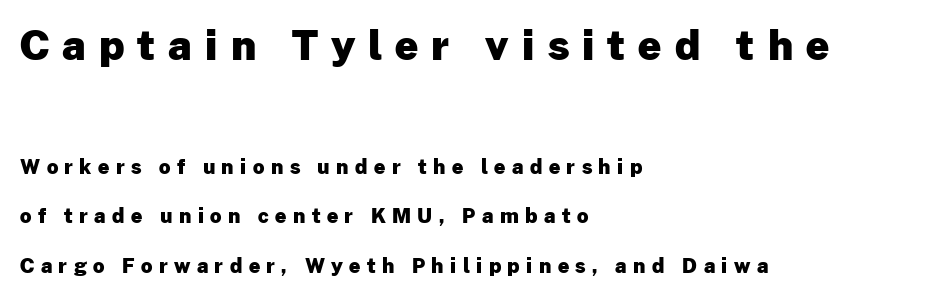
The zone under the glyphs is completely vacant. One-word summary of the alignment: left. As a designer I'd log this as weight 700, bold. A sans-serif font was chosen for this passage.
